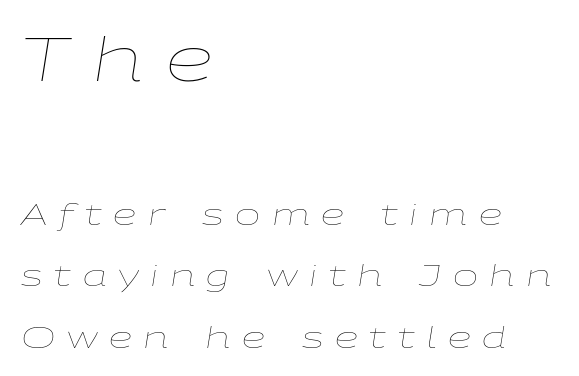
Q: Is the text bold? A: No.
Q: Is the text italic (slanted)? A: Yes, it leans right by about 9 degrees.
Q: Is the text underlined? A: No.
Q: How is the paragraph aligned? A: Left-aligned.
Q: Is the spacing between letters normal or unusually wide? A: Unusually wide.
Q: Is the spacing between lines tight, normal or loose? A: Loose.
Q: Which block of text is set in a larger size, the first (top) or the second (bottom)? A: The first (top) one.
Q: Width (condensed, normal, or wide)? A: Wide.
Q: Stroke contrast? A: Low.
Q: x-height? A: Medium.
Q: Monospaced? A: No.
